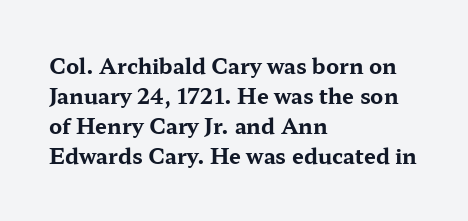
Q: Is the text bold? A: Yes.
Q: Is the text italic (slanted)? A: No, it is upright.
Q: Is the text underlined? A: No.
Q: How is the paragraph aligned? A: Left-aligned.
Q: Is the spacing between letters normal or unusually wide? A: Normal.
Q: Is the spacing between lines tight, normal or loose? A: Normal.
